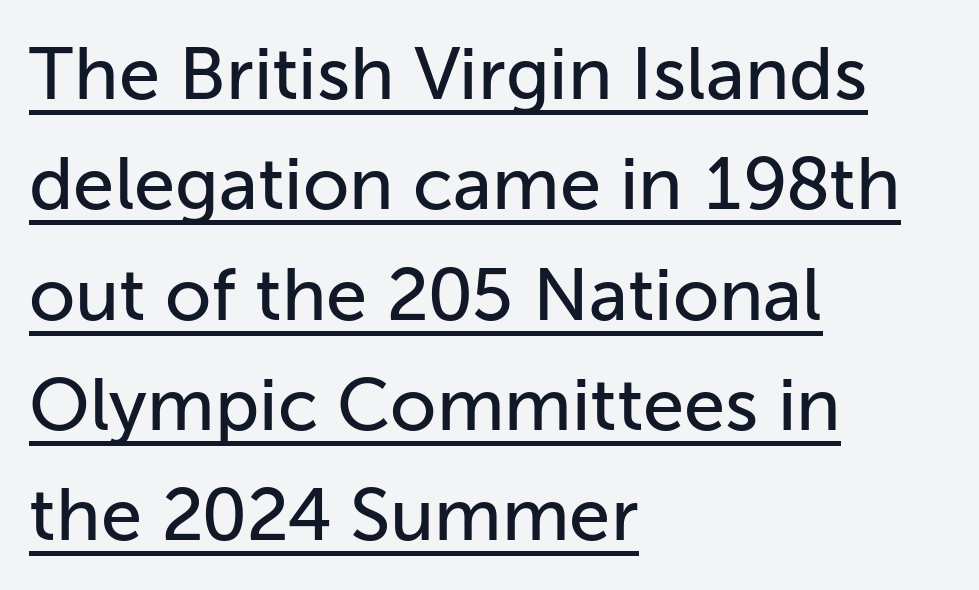
{"serif": "no", "italic": "no", "width": "normal", "stroke_contrast": "low", "x_height": "medium", "monospaced": "no", "underline": "yes", "align": "left", "line_spacing": "normal", "line_spacing_ratio": 1.49, "letter_spacing": "normal", "letter_spacing_em": 0.0, "glyph_px": 74}
